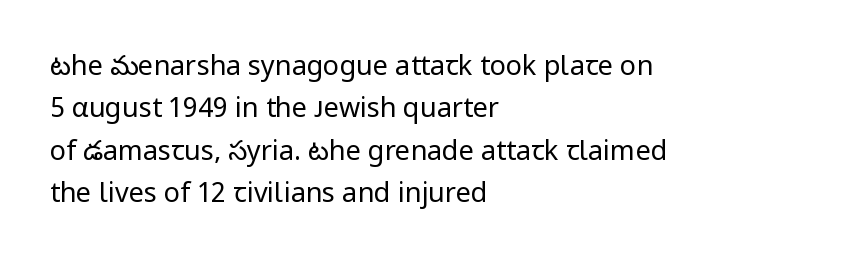
{"italic": "no", "bold": "no", "underline": "no", "align": "left", "line_spacing": "normal", "line_spacing_ratio": 1.57, "letter_spacing": "normal", "letter_spacing_em": 0.0, "glyph_px": 27}
